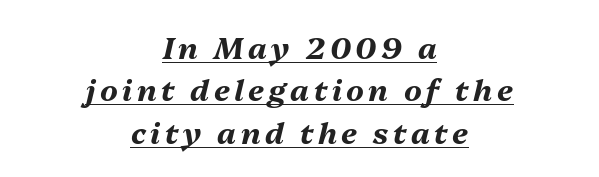
The image shows 30 px bold type, italic (leaning right); set centered, normal line spacing (1.41x), underlined; medium stroke contrast and a medium x-height.
